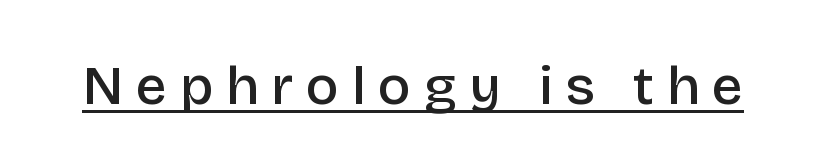
Between one letter and the next there's a generous, obvious gap. To sum up the face: it is a sans, with no serifs. This rendering features underlined lettering. Emphasis by weight is partial: semibold.
